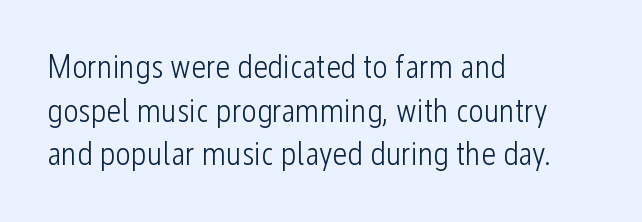
The image shows 33 px light, condensed sans-serif type, upright; set left-aligned, normal line spacing (1.32x), normal letter spacing, not underlined; low stroke contrast and a medium x-height.
